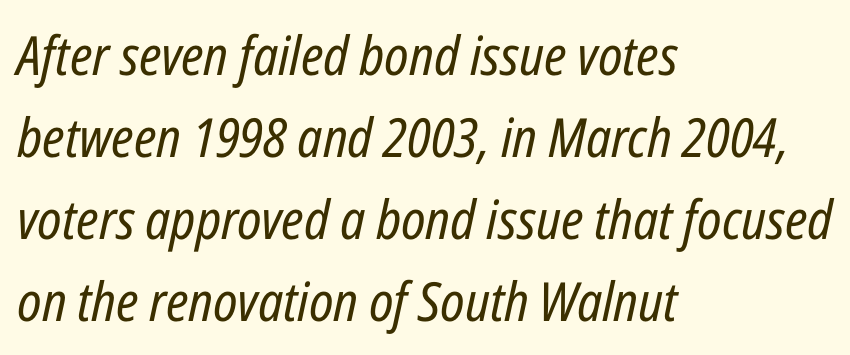
The image shows 54 px regular-weight, condensed type, italic (leaning right); set left-aligned, normal line spacing (1.52x), normal letter spacing, not underlined; low stroke contrast and a medium x-height.
